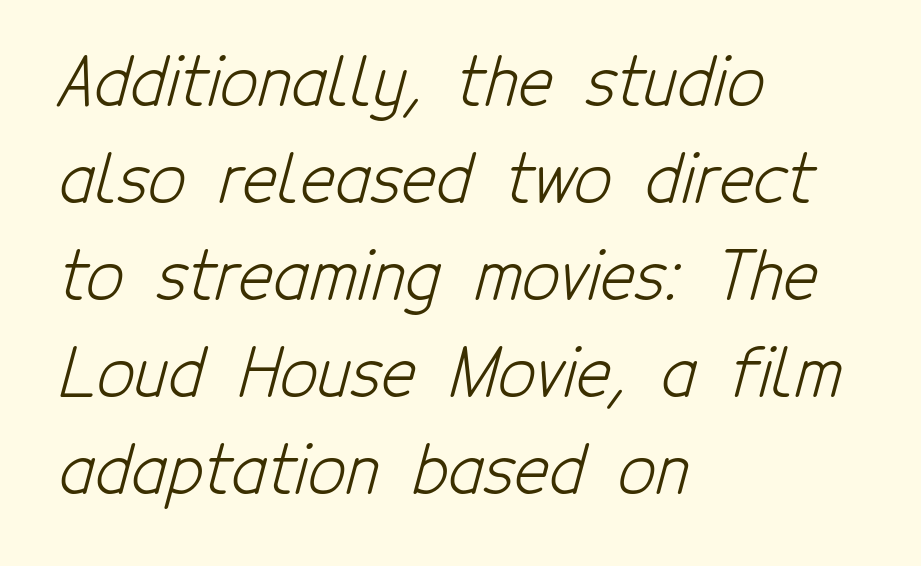
Q: Is the text bold? A: No.
Q: Is the typeface a serif or a sans-serif typeface? A: Sans-serif.
Q: Is the text underlined? A: No.
Q: How is the paragraph aligned? A: Left-aligned.
Q: Is the spacing between letters normal or unusually wide? A: Normal.
Q: Is the spacing between lines tight, normal or loose? A: Normal.
Q: Width (condensed, normal, or wide)? A: Condensed.
Q: Stroke contrast? A: Low.
Q: x-height? A: Medium.
Q: Monospaced? A: No.
